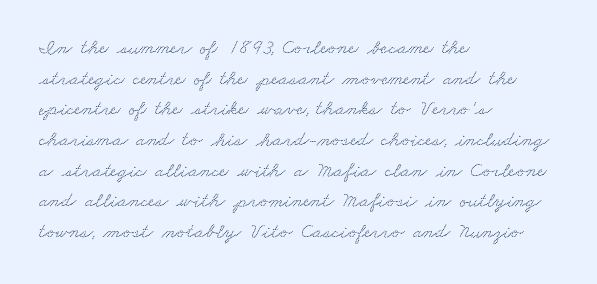
The image shows 21 px text type; set left-aligned, normal line spacing (1.46x), normal letter spacing, not underlined.
